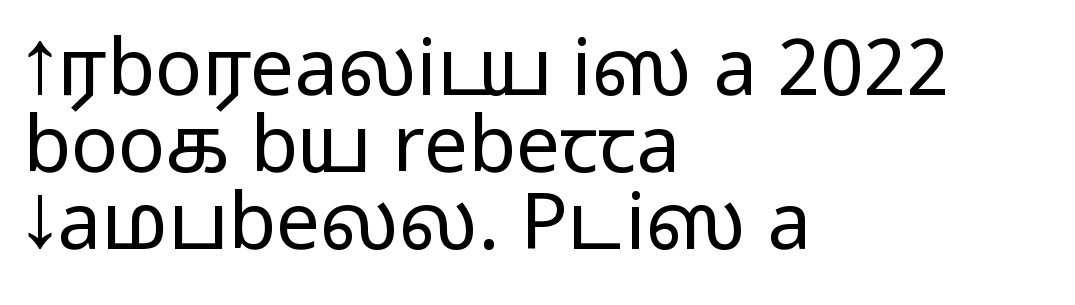
{"serif": "no", "italic": "no", "bold": "no", "weight": "regular", "width": "wide", "stroke_contrast": "low", "x_height": "medium", "monospaced": "no", "underline": "no", "align": "left", "line_spacing": "tight", "line_spacing_ratio": 0.99, "letter_spacing": "normal", "letter_spacing_em": 0.0, "glyph_px": 78}
